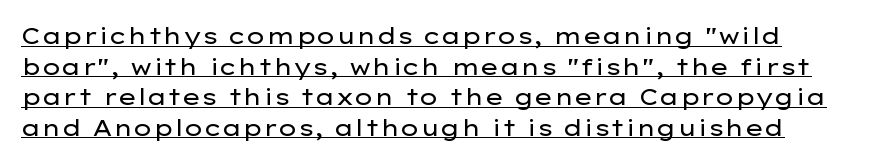
The image shows 23 px text type, upright; set normal line spacing (1.33x), normal letter spacing, underlined.
